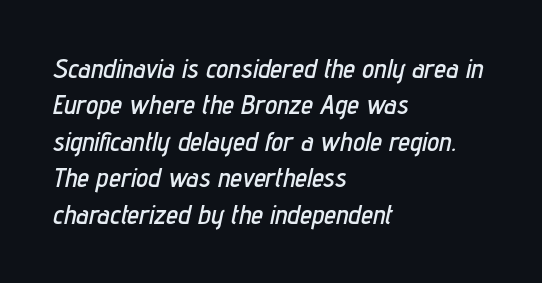
Vertically, the passage feels balanced, rows spaced as you'd expect. Beneath every word, the page is bare. Notice how the stems are inclined rather than vertical — that's the hallmark of italics. Caption: multi-line text, flush left, ragged right. Here the glyphs are tracked normally, forming tight word shapes.
